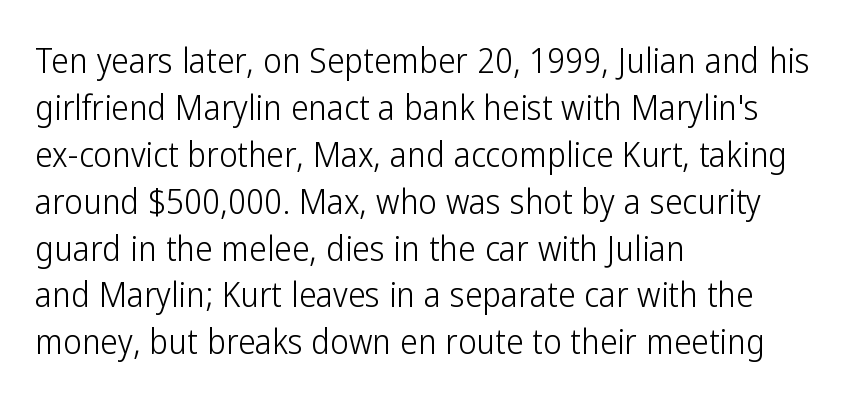
What's the leading like? Ordinary, nothing unusual. Stem width sits at or under what a default text font uses. Looks like regular typesetting: each glyph gets only the width it needs. Posture: straight, roman, zero tilt.
